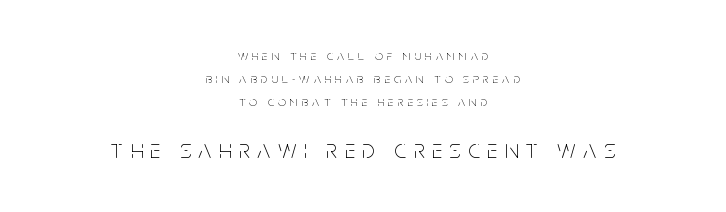
{"italic": "no", "bold": "no", "underline": "no", "align": "center", "line_spacing": "normal", "line_spacing_ratio": 1.63, "letter_spacing": "wide", "letter_spacing_em": 0.29, "larger_block": "second", "size_ratio": 1.86, "glyph_px": 26}
